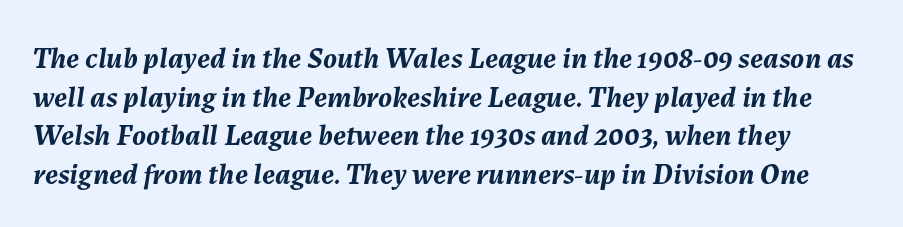
{"italic": "yes", "lean": "right", "slant_degrees": 7, "bold": "yes", "weight": "semibold", "width": "normal", "stroke_contrast": "medium", "x_height": "medium", "monospaced": "no", "underline": "no", "line_spacing": "normal", "line_spacing_ratio": 1.29, "letter_spacing": "normal", "letter_spacing_em": 0.0, "glyph_px": 30}
